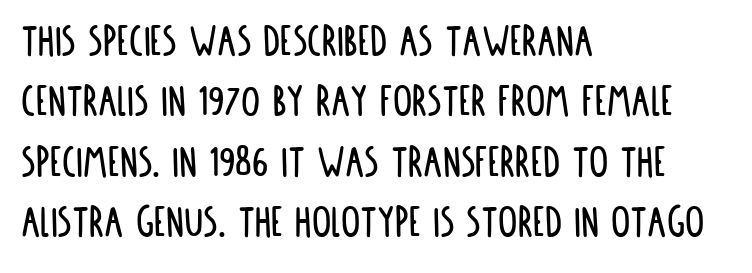
The image shows 48 px condensed sans-serif type, upright; set left-aligned, normal line spacing (1.26x), normal letter spacing, not underlined; low stroke contrast and a large x-height.
